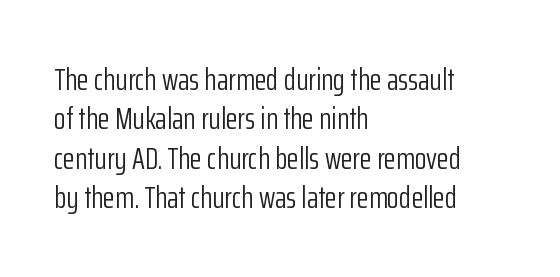
Q: Is the text bold? A: No.
Q: Is the text italic (slanted)? A: No, it is upright.
Q: Is the typeface a serif or a sans-serif typeface? A: Sans-serif.
Q: Is the text underlined? A: No.
Q: How is the paragraph aligned? A: Left-aligned.
Q: Is the spacing between letters normal or unusually wide? A: Normal.
Q: Is the spacing between lines tight, normal or loose? A: Normal.
Q: Width (condensed, normal, or wide)? A: Condensed.
Q: Stroke contrast? A: Low.
Q: x-height? A: Medium.
Q: Monospaced? A: No.
